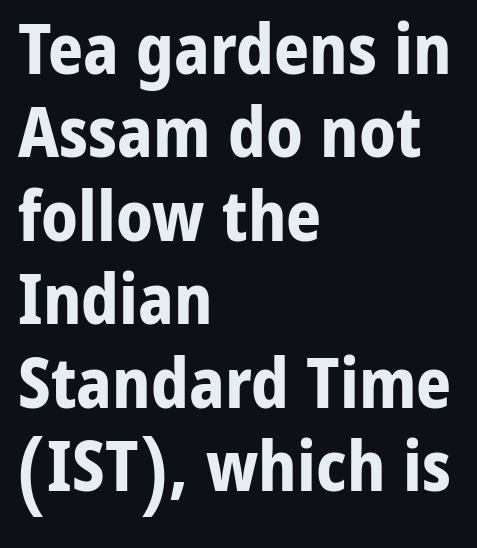
Unmarked baselines from the first word to the last. The paragraph has a hard left edge and a soft right edge. Between one letter and the next there's only the usual sliver of space. Here the designer chose a conventional face with non-uniform glyph widths. Strong, thick strokes mark this as bold type. Typographically, this falls in the sans-serif category.
